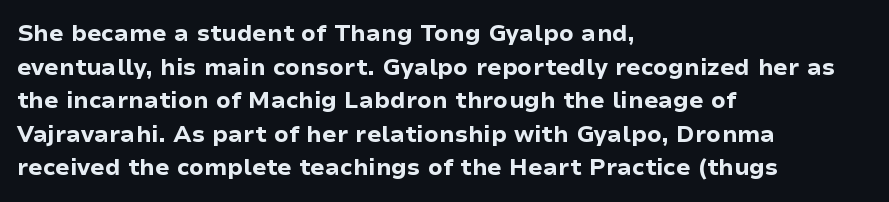
Each line starts at the same left margin while the right side varies. One glance says typical: line gaps are just what's usual. Nope, not italic — everything's standing straight. Plenty of ink on the page — the face is bold.
